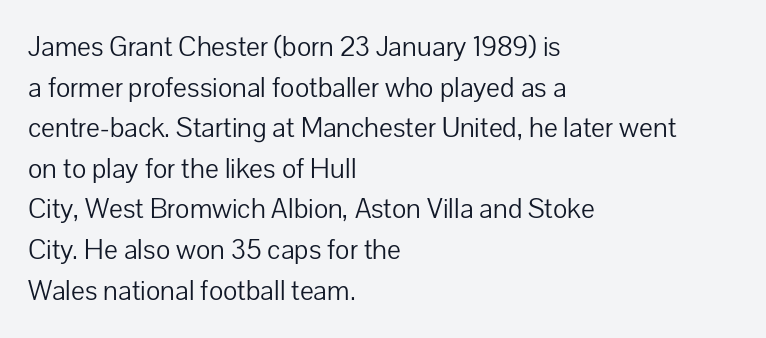
Q: Is the text bold? A: No.
Q: Is the text italic (slanted)? A: No, it is upright.
Q: Is the typeface a serif or a sans-serif typeface? A: Sans-serif.
Q: Is the text underlined? A: No.
Q: How is the paragraph aligned? A: Left-aligned.
Q: Is the spacing between letters normal or unusually wide? A: Normal.
Q: Is the spacing between lines tight, normal or loose? A: Normal.
Q: Width (condensed, normal, or wide)? A: Normal.
Q: Stroke contrast? A: Low.
Q: x-height? A: Medium.
Q: Monospaced? A: No.
